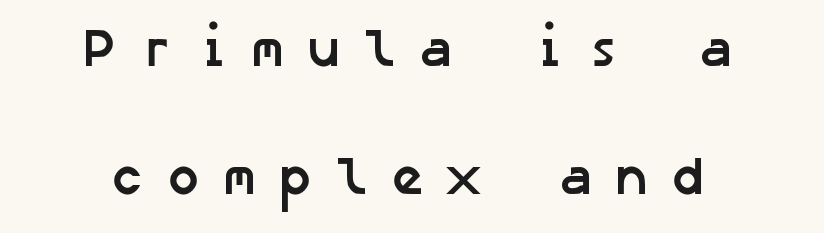
{"serif": "no", "bold": "yes", "weight": "semibold", "width": "normal", "stroke_contrast": "low", "x_height": "medium", "underline": "no", "align": "center", "line_spacing": "loose", "line_spacing_ratio": 2.37, "letter_spacing": "wide", "letter_spacing_em": 0.37, "glyph_px": 54}
